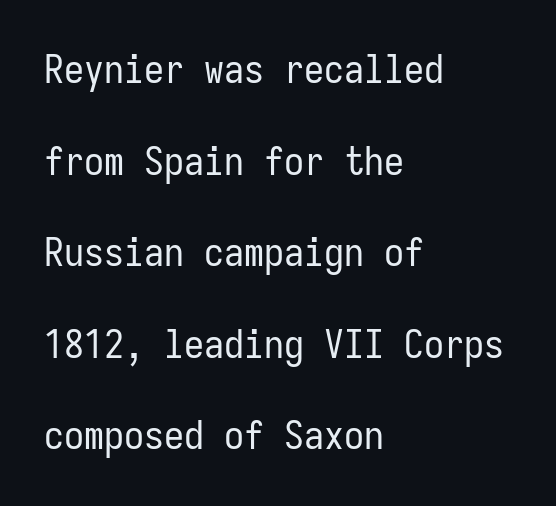
Q: Is the text bold? A: No.
Q: Is the text italic (slanted)? A: No, it is upright.
Q: Is the typeface a serif or a sans-serif typeface? A: Sans-serif.
Q: Is the text underlined? A: No.
Q: How is the paragraph aligned? A: Left-aligned.
Q: Is the spacing between letters normal or unusually wide? A: Normal.
Q: Is the spacing between lines tight, normal or loose? A: Loose.
Q: Width (condensed, normal, or wide)? A: Condensed.
Q: Stroke contrast? A: Low.
Q: x-height? A: Medium.
Q: Monospaced? A: Yes.
